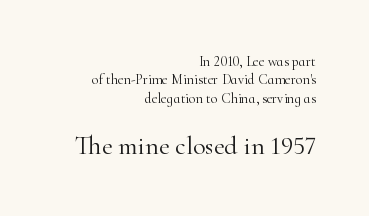
The image shows 26 px text type, upright; set right-aligned, normal line spacing (1.32x), normal letter spacing, not underlined; the second (bottom) block is 1.86x larger.
